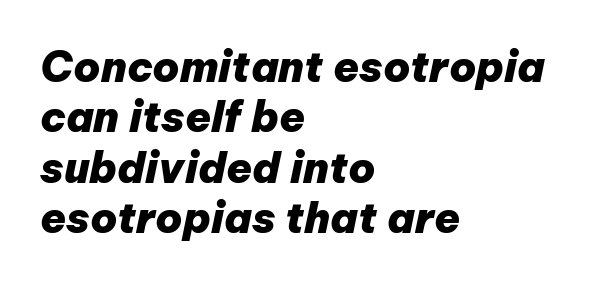
{"italic": "yes", "lean": "right", "slant_degrees": 12, "bold": "yes", "weight": "heavy", "width": "normal", "stroke_contrast": "low", "x_height": "medium", "monospaced": "no", "underline": "no", "align": "left", "line_spacing_ratio": 1.2, "letter_spacing": "normal", "letter_spacing_em": 0.0, "glyph_px": 42}
